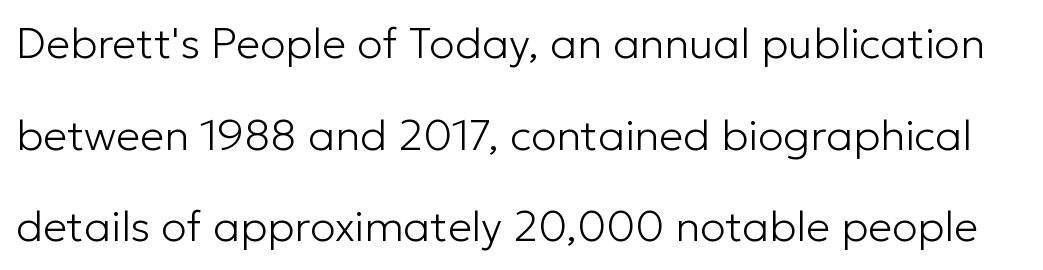
Q: Is the text bold? A: No.
Q: Is the text italic (slanted)? A: No, it is upright.
Q: Is the typeface a serif or a sans-serif typeface? A: Sans-serif.
Q: Is the text underlined? A: No.
Q: Is the spacing between letters normal or unusually wide? A: Normal.
Q: Is the spacing between lines tight, normal or loose? A: Loose.
Q: Width (condensed, normal, or wide)? A: Normal.
Q: Stroke contrast? A: Low.
Q: x-height? A: Medium.
Q: Monospaced? A: No.
